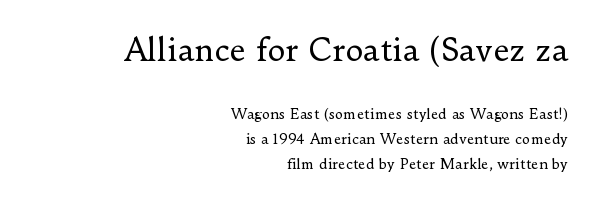
{"serif": "yes", "italic": "no", "bold": "no", "weight": "regular", "width": "normal", "stroke_contrast": "low", "x_height": "small", "monospaced": "no", "underline": "no", "align": "right", "line_spacing_ratio": 1.76, "letter_spacing": "normal", "letter_spacing_em": 0.0, "larger_block": "first", "size_ratio": 2.21, "glyph_px": 31}
